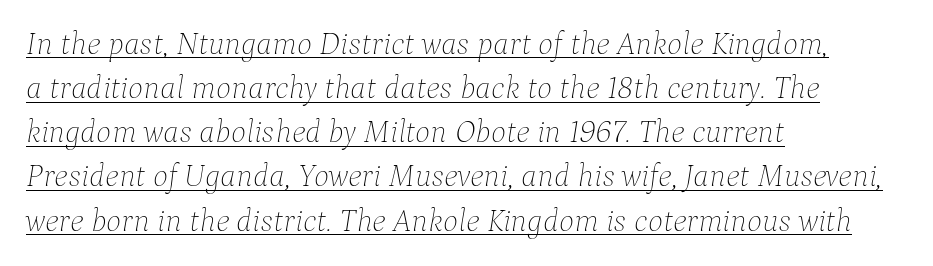
The image shows 32 px thin type, italic (leaning right); set left-aligned, normal line spacing (1.38x), normal letter spacing, underlined; low stroke contrast and a medium x-height.
